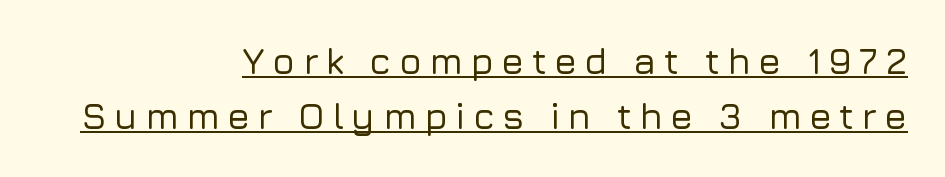
Alignment: flush right. The passage shown is typeset with a sans-serif family. Every word sits above its own underline. Reading down the column, the eye jumps a familiar distance to each next line.
